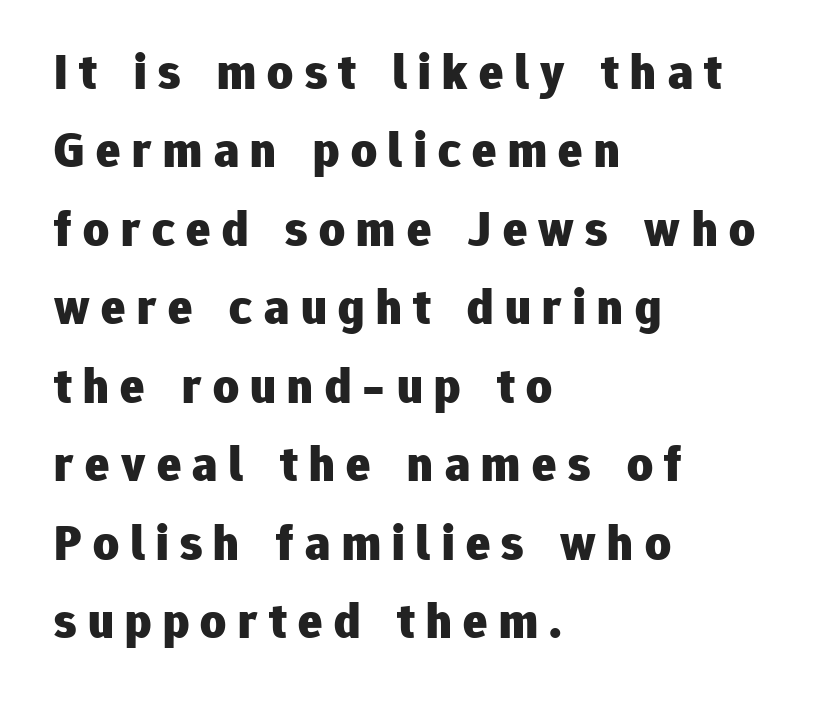
Q: Is the text bold? A: Yes.
Q: Is the text italic (slanted)? A: No, it is upright.
Q: Is the typeface a serif or a sans-serif typeface? A: Sans-serif.
Q: Is the text underlined? A: No.
Q: How is the paragraph aligned? A: Left-aligned.
Q: Is the spacing between letters normal or unusually wide? A: Unusually wide.
Q: Is the spacing between lines tight, normal or loose? A: Normal.
Q: Width (condensed, normal, or wide)? A: Normal.
Q: Stroke contrast? A: Low.
Q: x-height? A: Medium.
Q: Monospaced? A: No.
